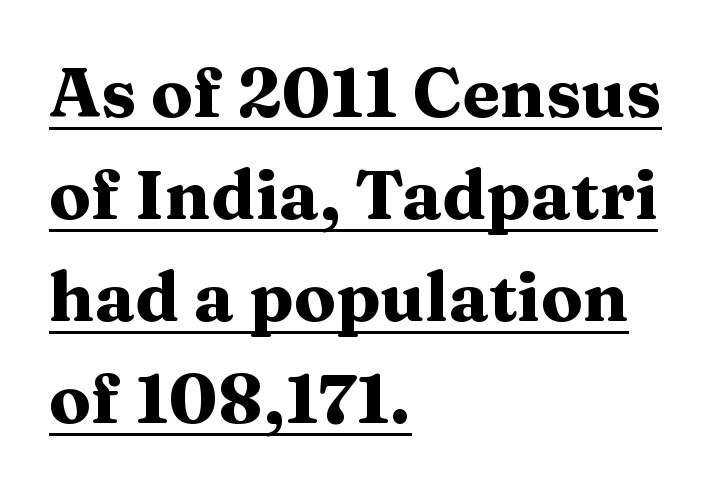
Emphasis is given by a line drawn under the lettering. Do the characters align in a grid? No, the font is proportional. Designer's note — italics off, roman on. To sum up the face: it has serifs.
